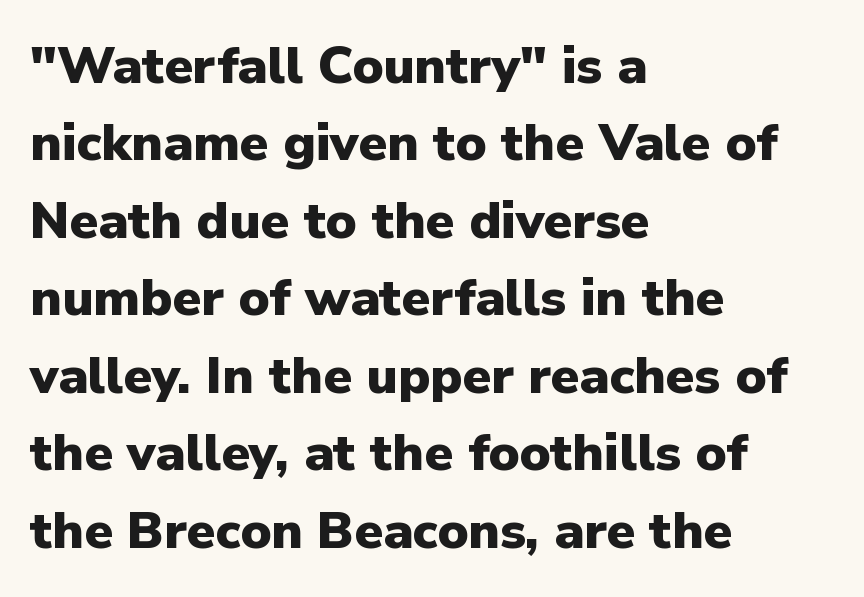
The image shows 52 px heavy sans-serif type, upright; set left-aligned, normal line spacing (1.49x), normal letter spacing, not underlined; low stroke contrast and a medium x-height.
